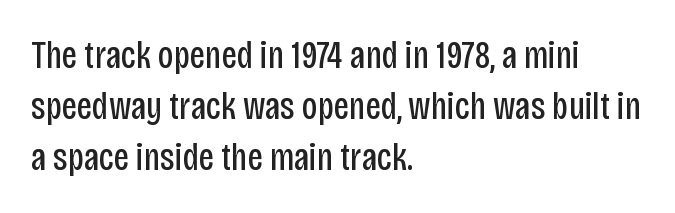
The weight would be labelled regular, book, light, or lighter still. Letter spacing: default. Check the space under the baseline: it is left empty. The setting favours the left margin, as ordinary paragraphs usually do. Characters remain perfectly vertical along every line. Character widths vary here, with narrow letters taking less room than wide ones.
